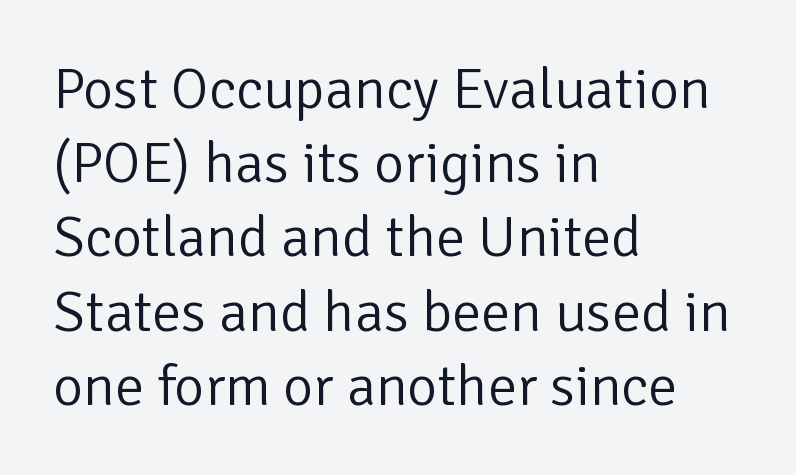
{"serif": "no", "italic": "no", "bold": "no", "weight": "light", "width": "normal", "stroke_contrast": "low", "x_height": "medium", "monospaced": "no", "underline": "no", "align": "left", "line_spacing": "normal", "line_spacing_ratio": 1.28, "letter_spacing": "normal", "letter_spacing_em": 0.0, "glyph_px": 58}
